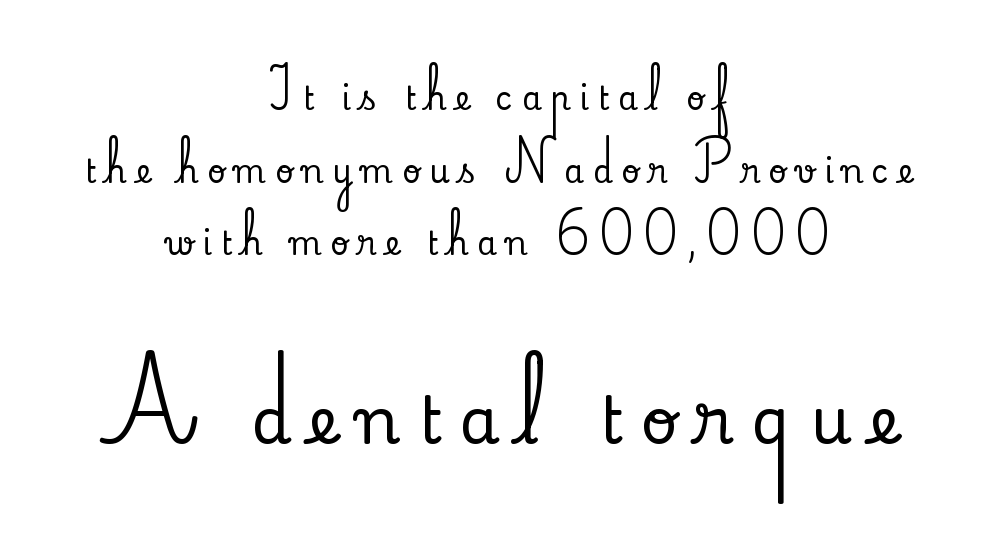
The image shows 65 px serif type, upright; set centered, loose line spacing (2.27x), unusually wide letter spacing (+0.27 em), not underlined; the second (bottom) block is 2.03x larger; low stroke contrast and a small x-height.
